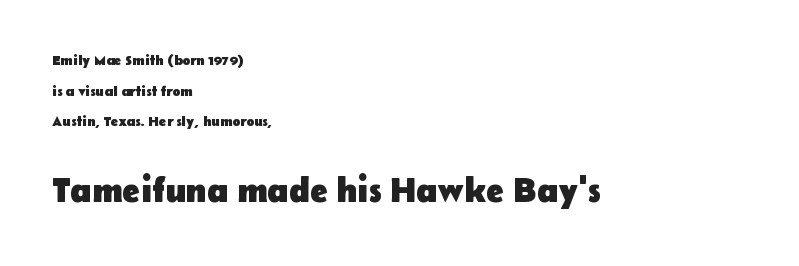
{"serif": "no", "italic": "no", "bold": "yes", "weight": "heavy", "width": "normal", "stroke_contrast": "low", "x_height": "medium", "monospaced": "no", "underline": "no", "align": "left", "line_spacing": "loose", "line_spacing_ratio": 2.18, "letter_spacing": "normal", "letter_spacing_em": 0.0, "larger_block": "second", "size_ratio": 2.43, "glyph_px": 34}
